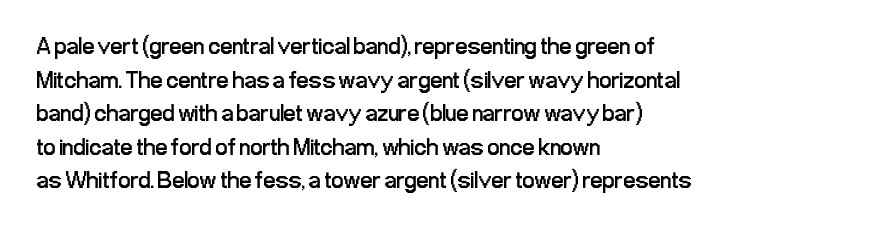
Does the copy run flush right? No — it runs flush left. Does extra space separate the letters? No, they use regular spacing. The letters look calm and open, with moderate or lighter stems. Beneath every word, the page is bare. Normally led — the rows are evenly, conventionally spaced.
